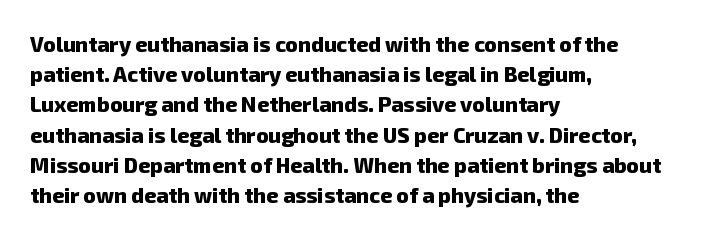
The image shows 21 px bold type; set left-aligned, normal line spacing (1.44x), normal letter spacing, not underlined.
